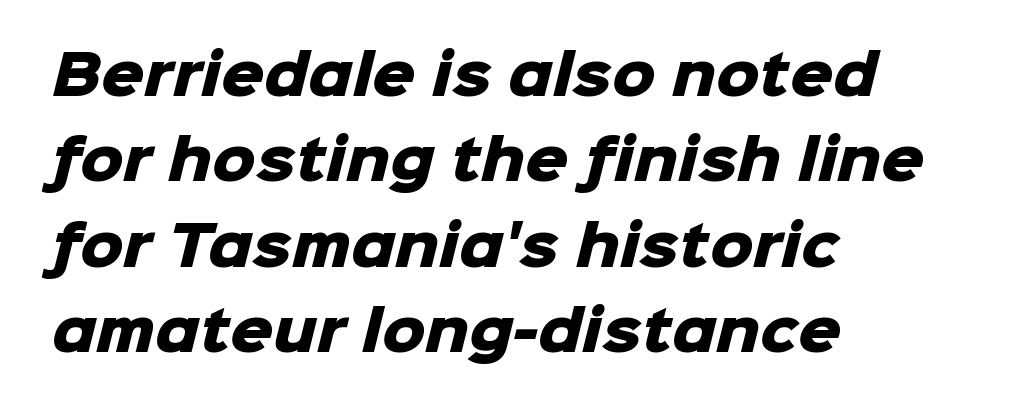
The area under the type is left untouched. The line-height multiplier appears to be the usual default. Note the varied advance widths — an 'i' is clearly narrower than an 'm'. Is the block centered? No — it sits flush against the left margin. The face used here has the dense, thick strokes of a bold.
